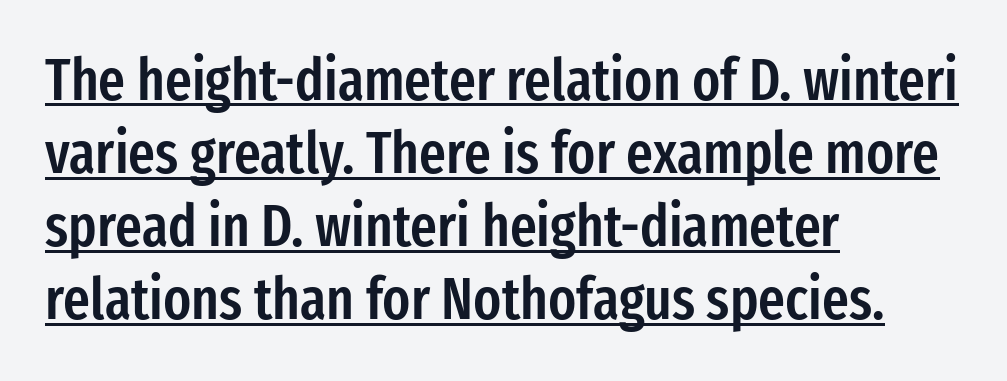
Q: Is the text bold? A: Semi-bold.
Q: Is the text italic (slanted)? A: No, it is upright.
Q: Is the typeface a serif or a sans-serif typeface? A: Sans-serif.
Q: Is the text underlined? A: Yes.
Q: How is the paragraph aligned? A: Left-aligned.
Q: Is the spacing between letters normal or unusually wide? A: Normal.
Q: Is the spacing between lines tight, normal or loose? A: Normal.
Q: Width (condensed, normal, or wide)? A: Condensed.
Q: Stroke contrast? A: Low.
Q: x-height? A: Medium.
Q: Monospaced? A: No.
